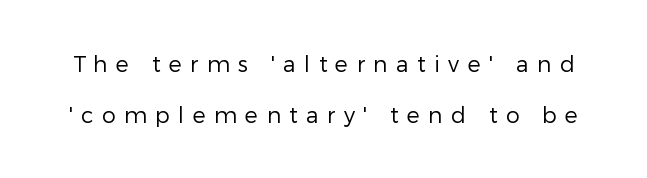
{"italic": "no", "bold": "no", "underline": "no", "line_spacing": "loose", "line_spacing_ratio": 2.32, "letter_spacing": "wide", "letter_spacing_em": 0.38, "glyph_px": 22}
